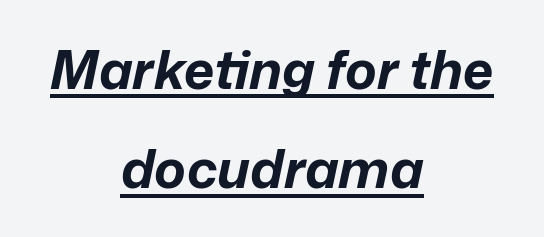
The rendering applies a slant to the glyphs. Weight check: bold — yes, fully. Default kerning and tracking; the words read as compact shapes. Check the space under the baseline: a stroke is drawn there. Note the varied advance widths — an 'i' is clearly narrower than an 'm'.
